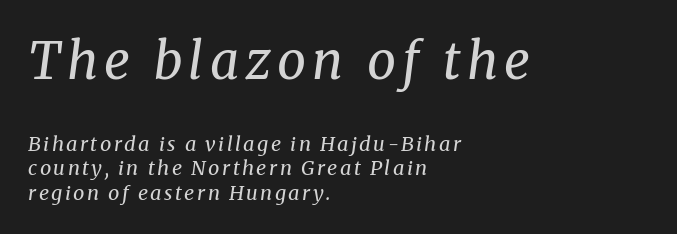
The image shows 51 px regular-weight serif type, italic (leaning right); set left-aligned, line spacing 1.22x, not underlined; the first (top) block is 2.55x larger; medium stroke contrast and a medium x-height.
